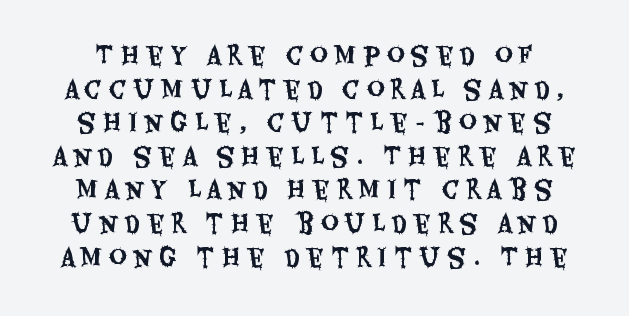
{"italic": "no", "underline": "no", "line_spacing": "normal", "line_spacing_ratio": 1.4, "letter_spacing": "wide", "letter_spacing_em": 0.28, "glyph_px": 24}
